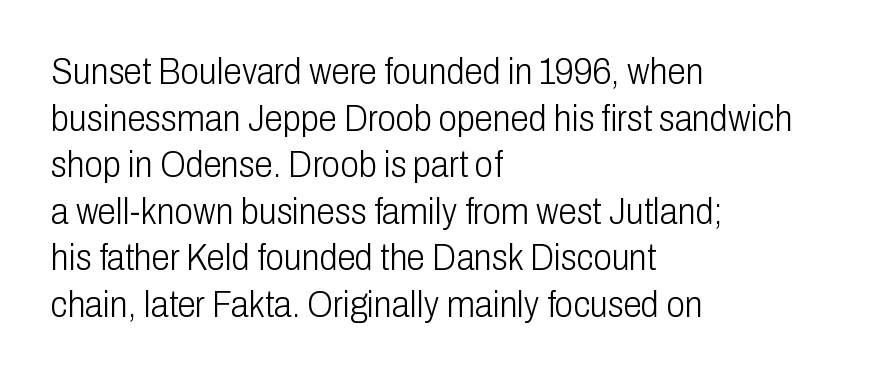
The image shows 37 px light, condensed sans-serif type, upright; set left-aligned, normal line spacing (1.26x), normal letter spacing, not underlined; low stroke contrast and a medium x-height.
